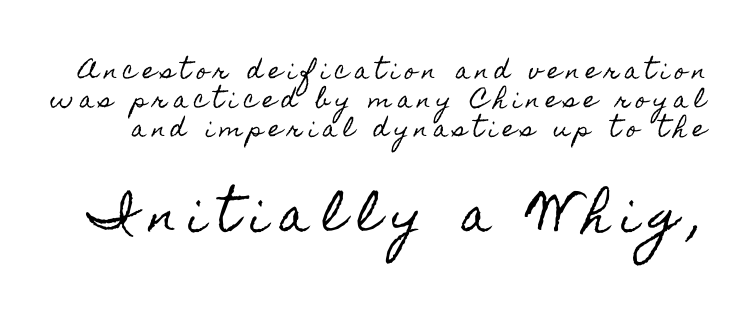
{"width": "condensed", "x_height": "small", "monospaced": "no", "underline": "no", "line_spacing": "normal", "line_spacing_ratio": 1.31, "letter_spacing": "wide", "letter_spacing_em": 0.27, "larger_block": "second", "size_ratio": 2.05, "glyph_px": 45}
